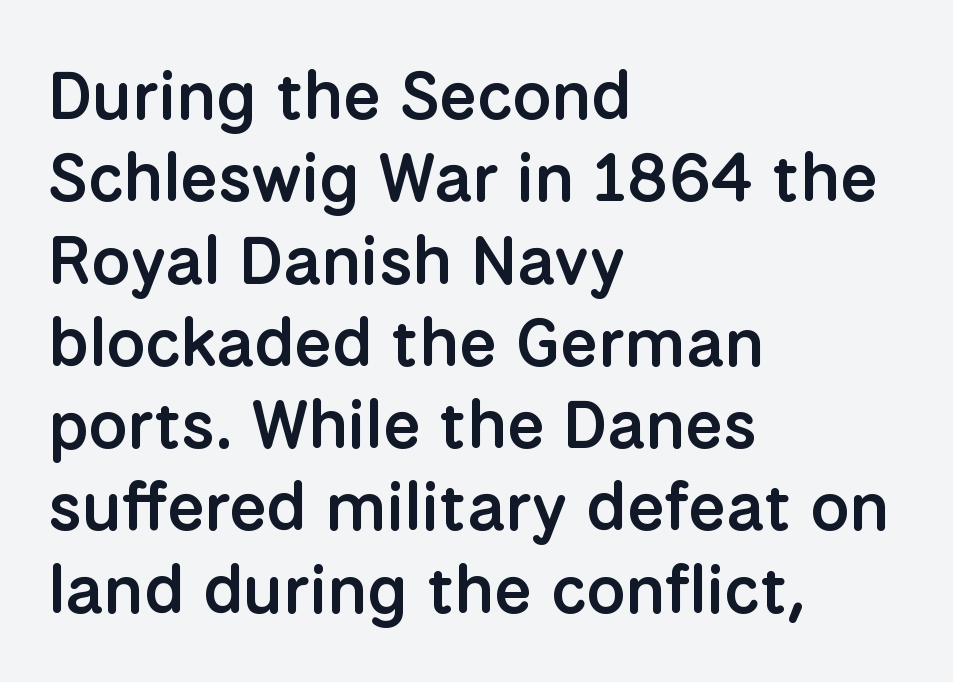
The image shows 68 px semibold sans-serif type, upright; set left-aligned, line spacing 1.21x, normal letter spacing, not underlined; low stroke contrast and a medium x-height.
